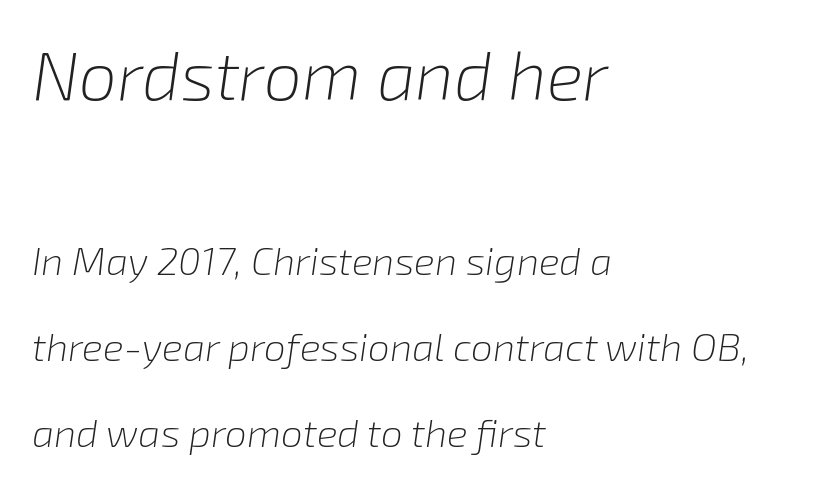
{"italic": "yes", "lean": "right", "slant_degrees": 8, "bold": "no", "weight": "light", "width": "normal", "stroke_contrast": "low", "x_height": "medium", "monospaced": "no", "underline": "no", "align": "left", "line_spacing": "loose", "line_spacing_ratio": 2.2, "letter_spacing": "normal", "letter_spacing_em": 0.0, "larger_block": "first", "size_ratio": 1.74, "glyph_px": 68}
